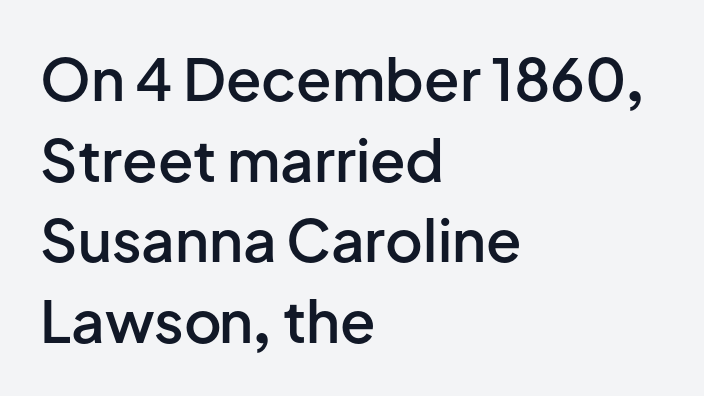
The image shows 58 px semibold sans-serif type, upright; set left-aligned, normal line spacing (1.39x), normal letter spacing, not underlined; low stroke contrast and a medium x-height.
